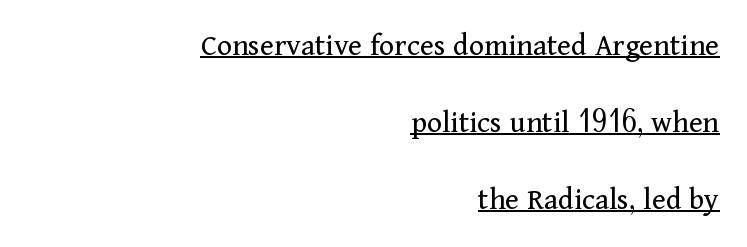
Q: Is the text bold? A: No.
Q: Is the text italic (slanted)? A: No, it is upright.
Q: Is the typeface a serif or a sans-serif typeface? A: Serif.
Q: Is the text underlined? A: Yes.
Q: How is the paragraph aligned? A: Right-aligned.
Q: Is the spacing between letters normal or unusually wide? A: Normal.
Q: Is the spacing between lines tight, normal or loose? A: Loose.
Q: Width (condensed, normal, or wide)? A: Normal.
Q: Stroke contrast? A: Medium.
Q: x-height? A: Medium.
Q: Monospaced? A: No.
